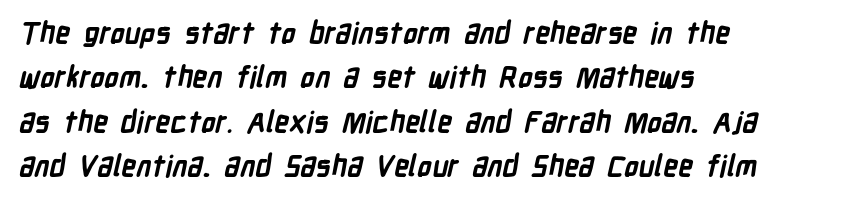
Q: Is the text bold? A: Yes.
Q: Is the typeface a serif or a sans-serif typeface? A: Sans-serif.
Q: Is the text underlined? A: No.
Q: How is the paragraph aligned? A: Left-aligned.
Q: Is the spacing between letters normal or unusually wide? A: Normal.
Q: Is the spacing between lines tight, normal or loose? A: Normal.
Q: Width (condensed, normal, or wide)? A: Condensed.
Q: Stroke contrast? A: Low.
Q: x-height? A: Medium.
Q: Monospaced? A: No.
